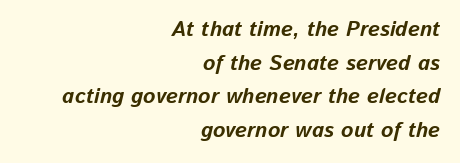
{"italic": "yes", "lean": "right", "slant_degrees": 13, "bold": "yes", "underline": "no", "align": "right", "line_spacing": "normal", "line_spacing_ratio": 1.6, "letter_spacing": "normal", "letter_spacing_em": 0.0, "glyph_px": 21}
